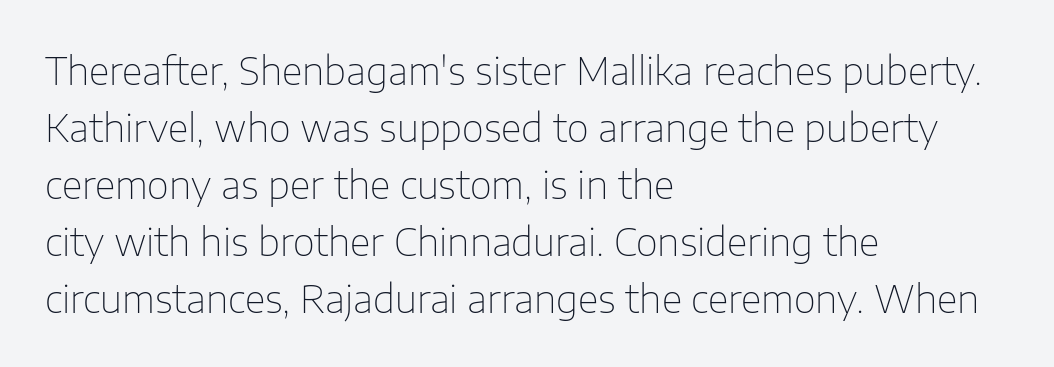
Q: Is the text bold? A: No.
Q: Is the text italic (slanted)? A: No, it is upright.
Q: Is the typeface a serif or a sans-serif typeface? A: Sans-serif.
Q: Is the text underlined? A: No.
Q: How is the paragraph aligned? A: Left-aligned.
Q: Is the spacing between letters normal or unusually wide? A: Normal.
Q: Is the spacing between lines tight, normal or loose? A: Normal.
Q: Width (condensed, normal, or wide)? A: Normal.
Q: Stroke contrast? A: Low.
Q: x-height? A: Medium.
Q: Monospaced? A: No.
